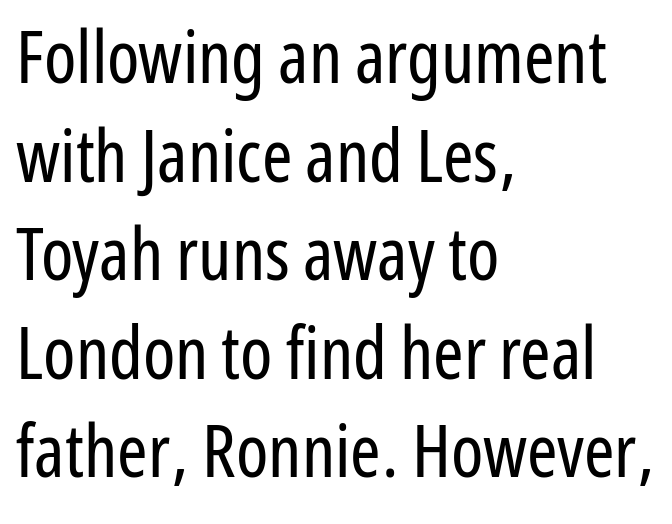
Stroke thickness stays within the range of a standard reading face or lighter. Line spacing here is normal. The space directly below the letters is spotless. The compositor pushed each line to the left boundary.
